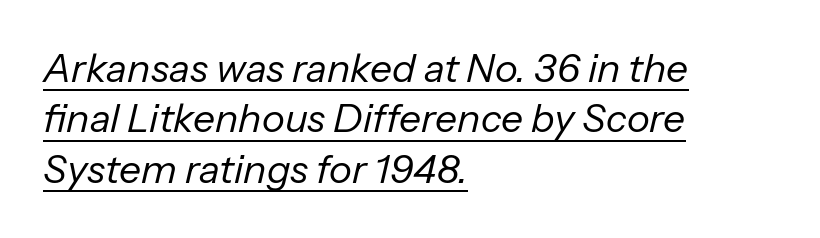
Q: Is the text bold? A: No.
Q: Is the text italic (slanted)? A: Yes, it leans right by about 13 degrees.
Q: Is the text underlined? A: Yes.
Q: How is the paragraph aligned? A: Left-aligned.
Q: Is the spacing between letters normal or unusually wide? A: Normal.
Q: Is the spacing between lines tight, normal or loose? A: Normal.
Q: Width (condensed, normal, or wide)? A: Normal.
Q: Stroke contrast? A: Low.
Q: x-height? A: Medium.
Q: Monospaced? A: No.
